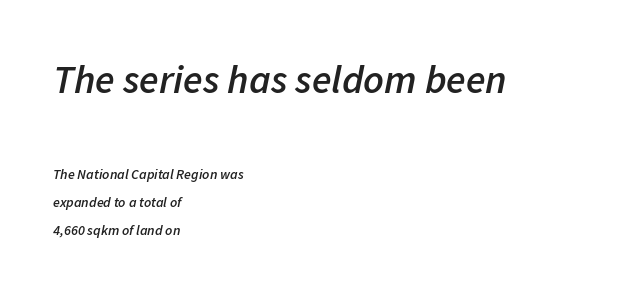
{"italic": "yes", "lean": "right", "slant_degrees": 11, "bold": "semi", "weight": "semibold", "width": "normal", "stroke_contrast": "low", "x_height": "medium", "monospaced": "no", "underline": "no", "align": "left", "line_spacing": "loose", "line_spacing_ratio": 2.0, "letter_spacing": "normal", "letter_spacing_em": 0.0, "larger_block": "first", "size_ratio": 2.86, "glyph_px": 40}
